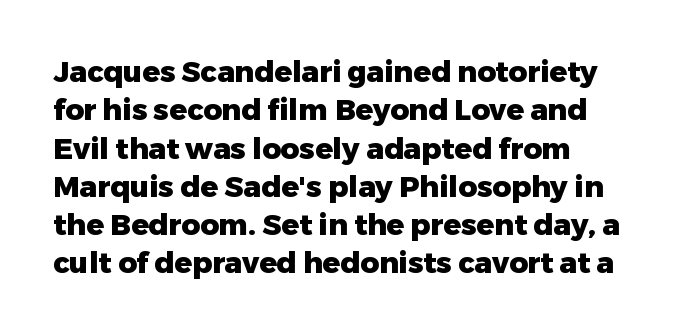
Q: Is the text bold? A: Yes.
Q: Is the text italic (slanted)? A: No, it is upright.
Q: Is the typeface a serif or a sans-serif typeface? A: Sans-serif.
Q: Is the text underlined? A: No.
Q: How is the paragraph aligned? A: Left-aligned.
Q: Is the spacing between letters normal or unusually wide? A: Normal.
Q: Is the spacing between lines tight, normal or loose? A: Normal.
Q: Width (condensed, normal, or wide)? A: Normal.
Q: Stroke contrast? A: Low.
Q: x-height? A: Medium.
Q: Monospaced? A: No.
